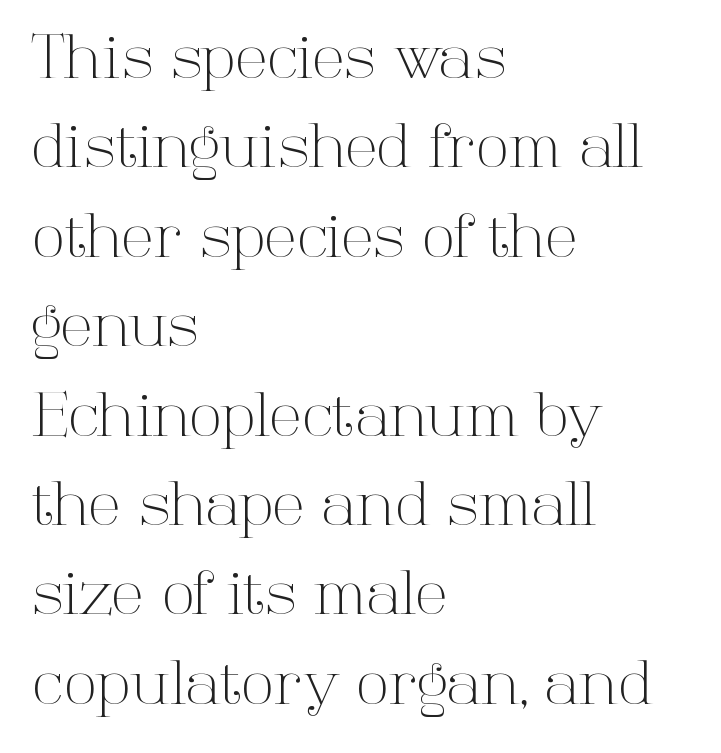
The image shows 60 px light serif type, upright; set left-aligned, normal line spacing (1.49x), normal letter spacing, not underlined; high stroke contrast and a medium x-height.
